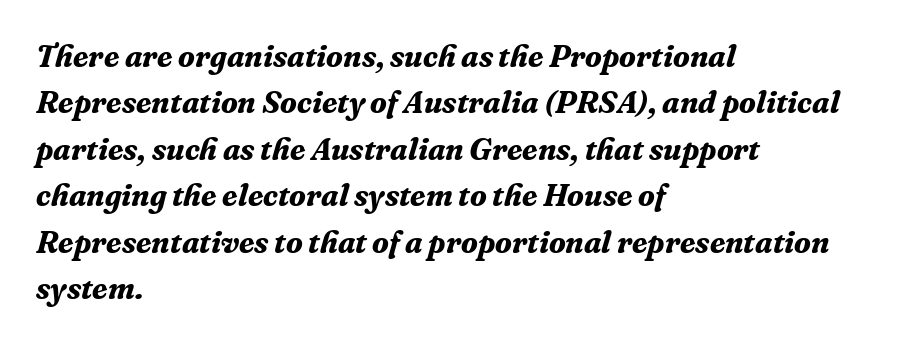
Q: Is the text bold? A: Yes.
Q: Is the text italic (slanted)? A: Yes, it leans right by about 16 degrees.
Q: Is the typeface a serif or a sans-serif typeface? A: Serif.
Q: Is the text underlined? A: No.
Q: How is the paragraph aligned? A: Left-aligned.
Q: Is the spacing between letters normal or unusually wide? A: Normal.
Q: Is the spacing between lines tight, normal or loose? A: Normal.
Q: Width (condensed, normal, or wide)? A: Normal.
Q: Stroke contrast? A: Medium.
Q: x-height? A: Medium.
Q: Monospaced? A: No.
